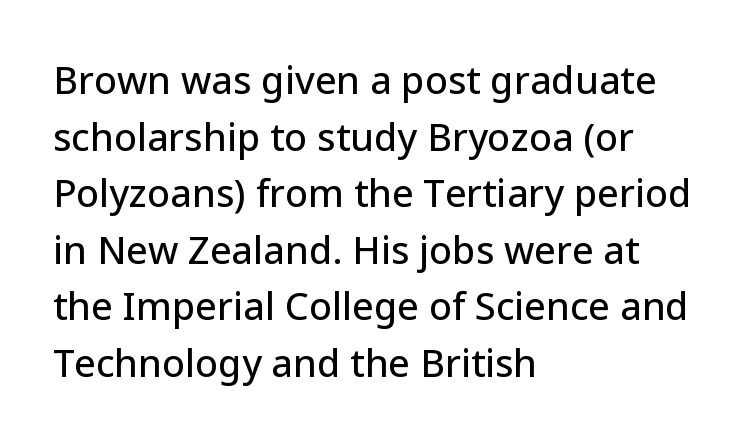
{"serif": "no", "italic": "no", "width": "normal", "stroke_contrast": "low", "x_height": "medium", "monospaced": "no", "underline": "no", "align": "left", "line_spacing": "normal", "line_spacing_ratio": 1.49, "letter_spacing": "normal", "letter_spacing_em": 0.0, "glyph_px": 38}
